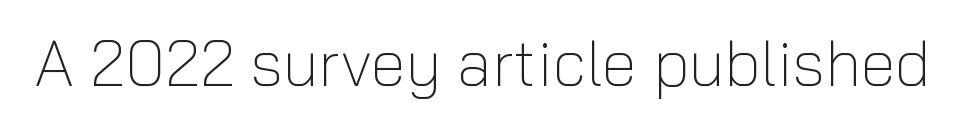
The image shows 64 px light sans-serif type, upright; set normal letter spacing, not underlined; low stroke contrast and a medium x-height.
